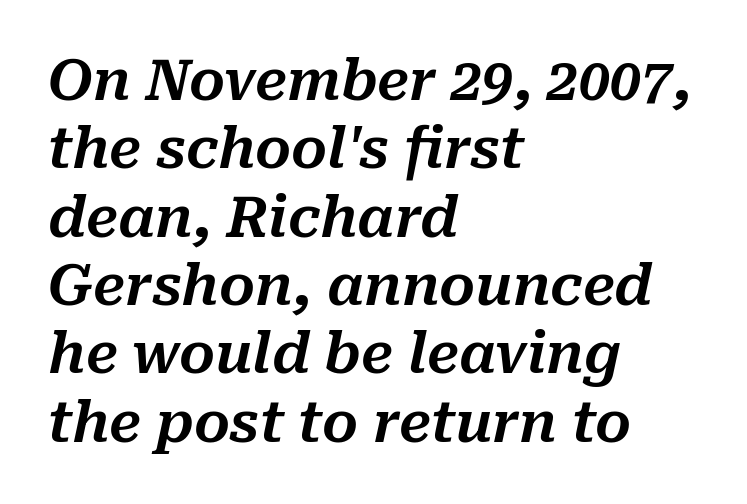
{"italic": "yes", "lean": "right", "slant_degrees": 10, "width": "normal", "stroke_contrast": "medium", "x_height": "medium", "monospaced": "no", "underline": "no", "align": "left", "line_spacing_ratio": 1.22, "letter_spacing": "normal", "letter_spacing_em": 0.0, "glyph_px": 56}
